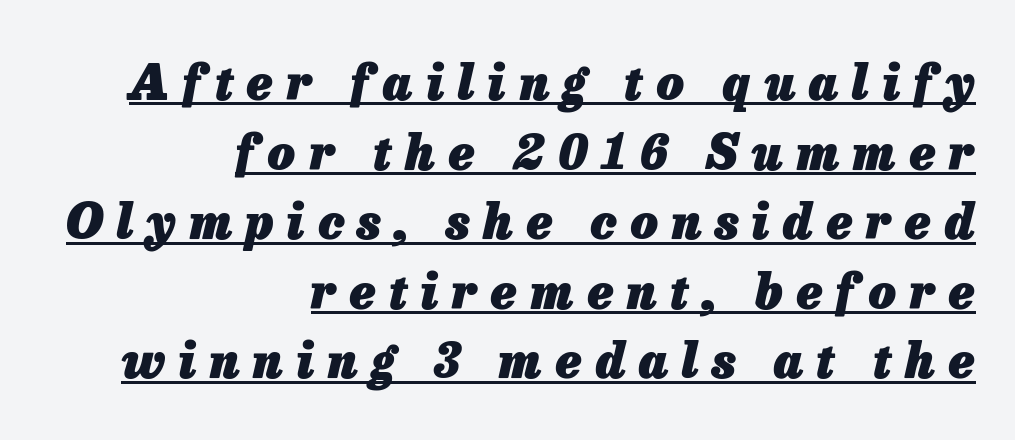
If you measured baseline to baseline, you'd find a middling distance. This sample is right-justified, so line beginnings fall wherever the words allow. Yep, that's italic — everything's leaning. Does the weight exceed regular? Yes, all the way to bold. Proportional: the letters do not fall into vertical columns. Beneath each row of characters lies a ruled line.
